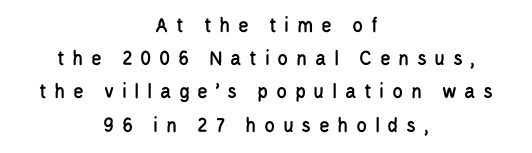
Successive baselines arrive at the customary interval. The space directly below the letters is spotless. Vertical strokes here are truly vertical. Loose tracking; the words dissolve into strings of separated letters.
